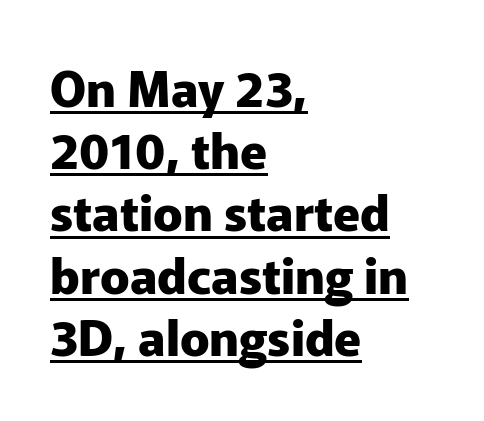
The image shows 49 px heavy sans-serif type, upright; set left-aligned, normal line spacing (1.27x), normal letter spacing, underlined; low stroke contrast and a medium x-height.
